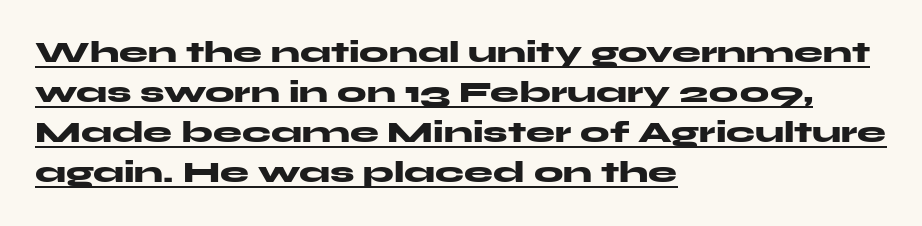
{"serif": "no", "italic": "no", "bold": "yes", "weight": "heavy", "width": "wide", "stroke_contrast": "medium", "x_height": "medium", "monospaced": "no", "underline": "yes", "align": "left", "line_spacing": "normal", "line_spacing_ratio": 1.38, "letter_spacing": "normal", "letter_spacing_em": 0.0, "glyph_px": 29}
